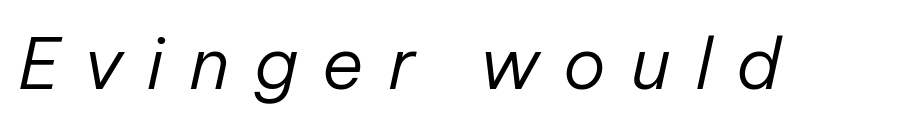
{"italic": "yes", "lean": "right", "slant_degrees": 12, "bold": "no", "weight": "regular", "width": "normal", "stroke_contrast": "low", "x_height": "medium", "monospaced": "no", "underline": "no", "letter_spacing": "wide", "letter_spacing_em": 0.34, "glyph_px": 71}
